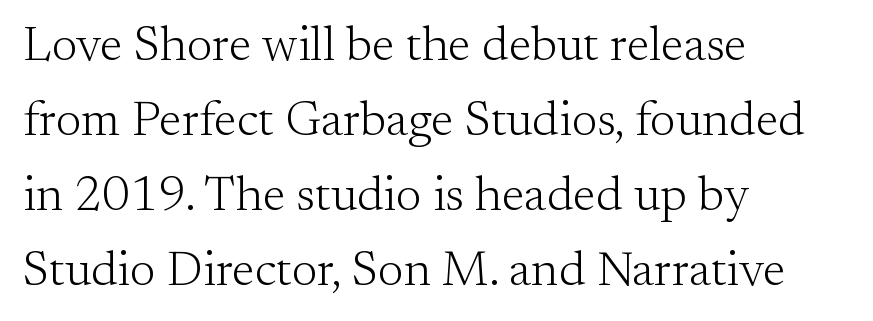
Q: Is the text bold? A: No.
Q: Is the text italic (slanted)? A: No, it is upright.
Q: Is the typeface a serif or a sans-serif typeface? A: Serif.
Q: Is the text underlined? A: No.
Q: How is the paragraph aligned? A: Left-aligned.
Q: Is the spacing between letters normal or unusually wide? A: Normal.
Q: Is the spacing between lines tight, normal or loose? A: Normal.
Q: Width (condensed, normal, or wide)? A: Normal.
Q: Stroke contrast? A: Medium.
Q: x-height? A: Small.
Q: Monospaced? A: No.
